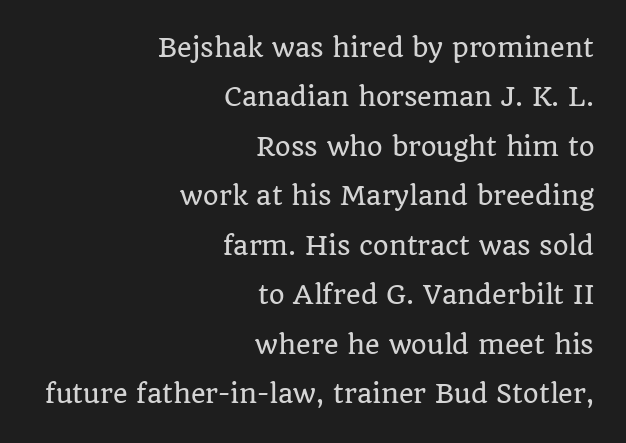
{"italic": "no", "underline": "no", "align": "right", "line_spacing": "loose", "line_spacing_ratio": 1.98, "letter_spacing": "normal", "letter_spacing_em": 0.0, "glyph_px": 25}
